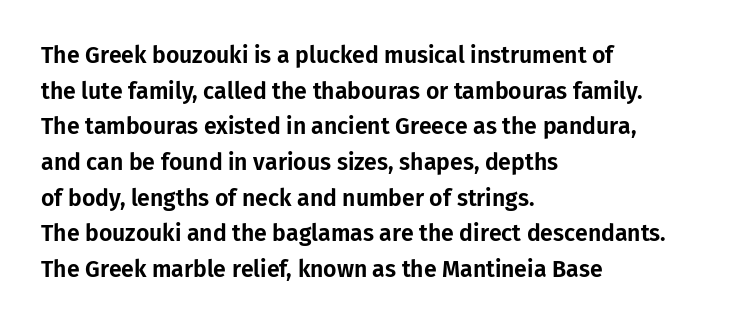
Q: Is the text italic (slanted)? A: No, it is upright.
Q: Is the text underlined? A: No.
Q: How is the paragraph aligned? A: Left-aligned.
Q: Is the spacing between letters normal or unusually wide? A: Normal.
Q: Is the spacing between lines tight, normal or loose? A: Normal.
